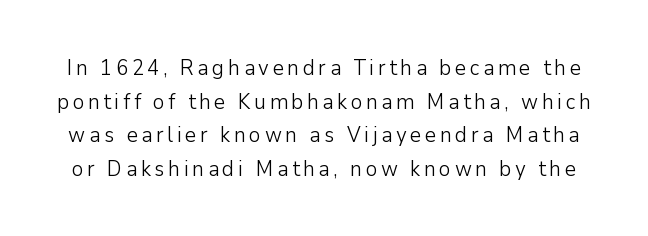
{"italic": "no", "bold": "no", "underline": "no", "line_spacing": "normal", "line_spacing_ratio": 1.53, "glyph_px": 22}
